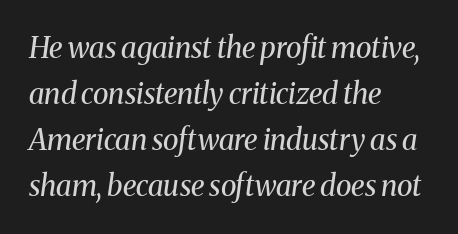
Q: Is the text bold? A: No.
Q: Is the text italic (slanted)? A: Yes, it leans right by about 8 degrees.
Q: Is the typeface a serif or a sans-serif typeface? A: Serif.
Q: Is the text underlined? A: No.
Q: How is the paragraph aligned? A: Left-aligned.
Q: Is the spacing between letters normal or unusually wide? A: Normal.
Q: Is the spacing between lines tight, normal or loose? A: Normal.
Q: Width (condensed, normal, or wide)? A: Normal.
Q: Stroke contrast? A: Medium.
Q: x-height? A: Medium.
Q: Monospaced? A: No.
